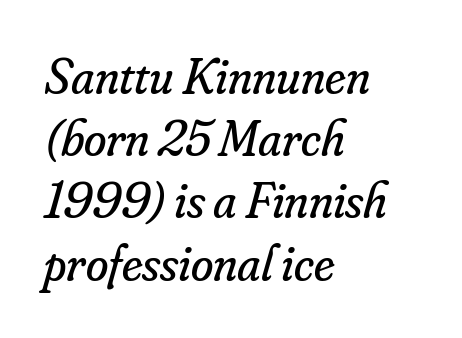
The image shows 51 px regular-weight serif type, italic (leaning right); set left-aligned, line spacing 1.22x, normal letter spacing, not underlined; low stroke contrast and a small x-height.
